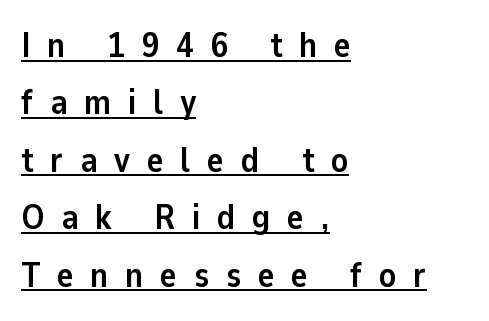
The image shows 35 px semibold sans-serif type, upright; set left-aligned, normal line spacing (1.64x), unusually wide letter spacing (+0.48 em), underlined; low stroke contrast and a medium x-height.
